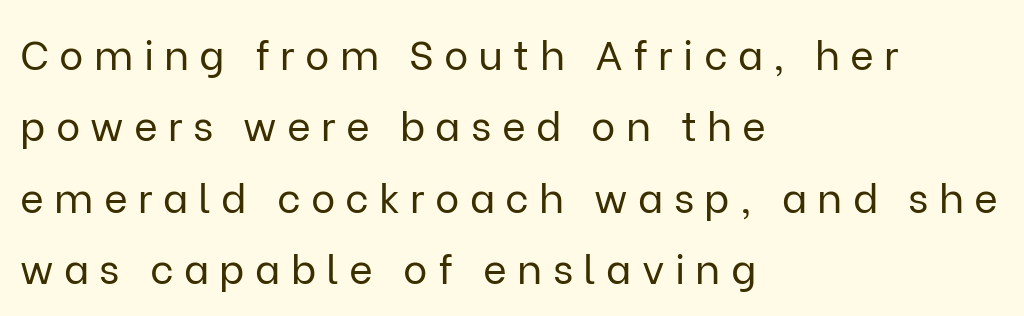
The image shows 41 px regular-weight sans-serif type, upright; set left-aligned, line spacing 1.74x, unusually wide letter spacing (+0.25 em), not underlined; low stroke contrast and a medium x-height.
